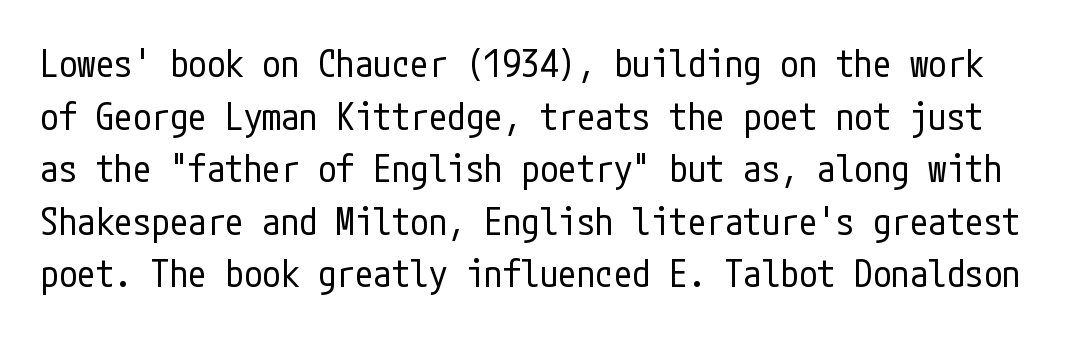
{"serif": "no", "italic": "no", "bold": "no", "weight": "regular", "width": "condensed", "stroke_contrast": "low", "x_height": "medium", "underline": "no", "line_spacing": "normal", "line_spacing_ratio": 1.42, "letter_spacing": "normal", "letter_spacing_em": 0.0, "glyph_px": 37}
